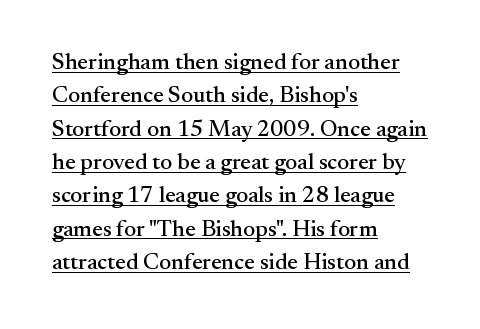
{"italic": "no", "underline": "yes", "align": "left", "line_spacing": "normal", "line_spacing_ratio": 1.45, "letter_spacing": "normal", "letter_spacing_em": 0.0, "glyph_px": 23}
